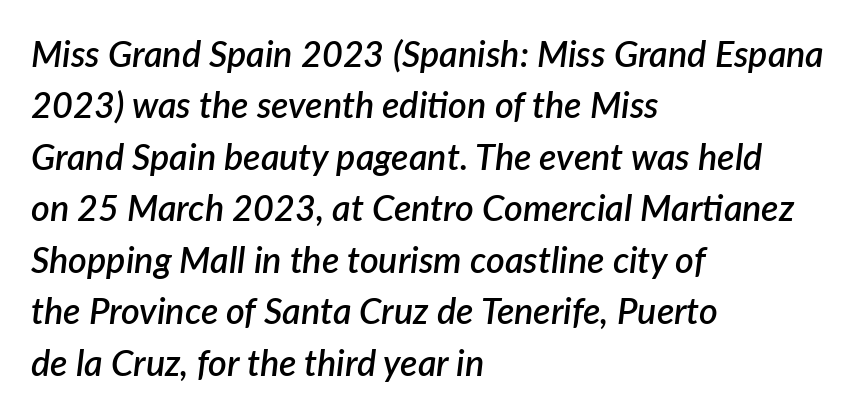
{"italic": "yes", "lean": "right", "slant_degrees": 7, "bold": "semi", "weight": "semibold", "width": "normal", "stroke_contrast": "low", "x_height": "medium", "monospaced": "no", "underline": "no", "align": "left", "line_spacing": "normal", "line_spacing_ratio": 1.43, "letter_spacing": "normal", "letter_spacing_em": 0.0, "glyph_px": 36}
